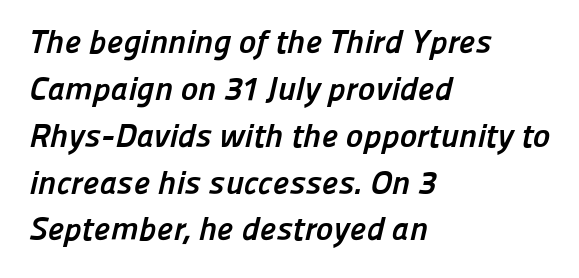
The image shows 33 px semibold sans-serif type; set left-aligned, normal line spacing (1.42x), normal letter spacing, not underlined; low stroke contrast and a medium x-height.
